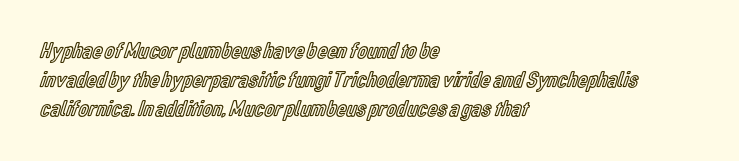
The image shows 23 px text type; set left-aligned, normal line spacing (1.27x), normal letter spacing, not underlined.
